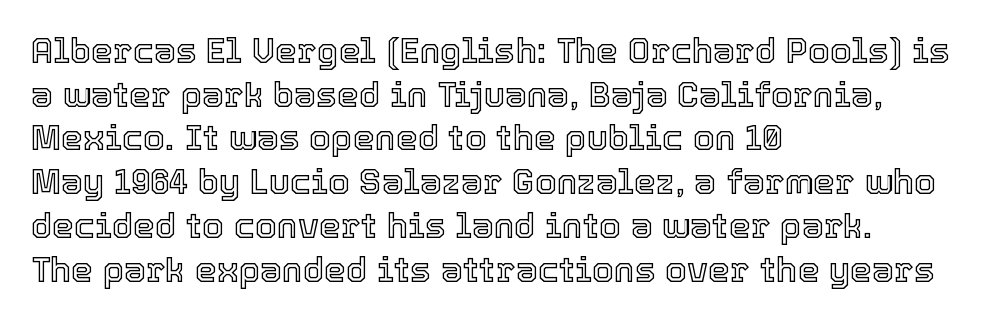
The letters stand straight up with perfectly vertical stems. Summary of vertical rhythm: regular, with standard interline spacing. Looks like regular typesetting: each glyph gets only the width it needs. Beneath every word, the page is bare. This rendering leaves character spacing at its baseline value.
